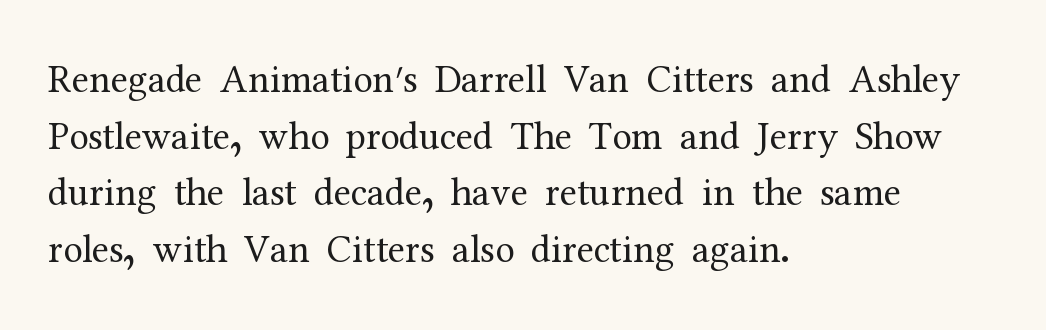
Q: Is the text bold? A: No.
Q: Is the text italic (slanted)? A: No, it is upright.
Q: Is the typeface a serif or a sans-serif typeface? A: Serif.
Q: Is the text underlined? A: No.
Q: How is the paragraph aligned? A: Left-aligned.
Q: Is the spacing between letters normal or unusually wide? A: Normal.
Q: Is the spacing between lines tight, normal or loose? A: Normal.
Q: Width (condensed, normal, or wide)? A: Normal.
Q: Stroke contrast? A: Medium.
Q: x-height? A: Medium.
Q: Monospaced? A: No.
